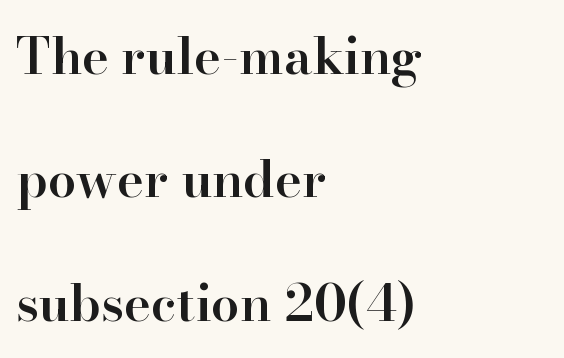
{"serif": "yes", "italic": "no", "bold": "semi", "weight": "semibold", "width": "normal", "stroke_contrast": "high", "x_height": "small", "monospaced": "no", "underline": "no", "align": "left", "line_spacing": "loose", "line_spacing_ratio": 2.42, "letter_spacing": "normal", "letter_spacing_em": 0.0, "glyph_px": 51}
